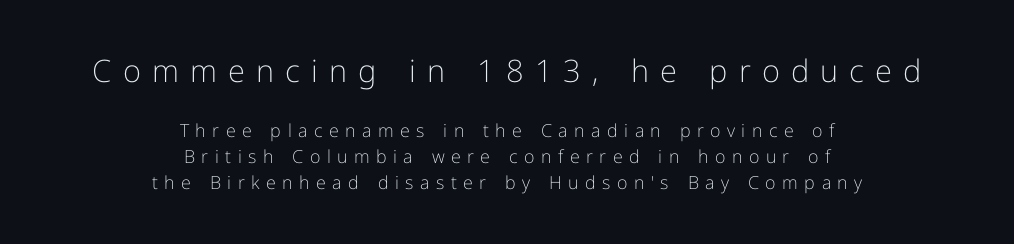
Q: Is the text bold? A: No.
Q: Is the text italic (slanted)? A: No, it is upright.
Q: Is the typeface a serif or a sans-serif typeface? A: Sans-serif.
Q: Is the text underlined? A: No.
Q: How is the paragraph aligned? A: Centered.
Q: Is the spacing between letters normal or unusually wide? A: Unusually wide.
Q: Is the spacing between lines tight, normal or loose? A: Normal.
Q: Which block of text is set in a larger size, the first (top) or the second (bottom)? A: The first (top) one.
Q: Width (condensed, normal, or wide)? A: Normal.
Q: Stroke contrast? A: Low.
Q: x-height? A: Medium.
Q: Monospaced? A: No.
